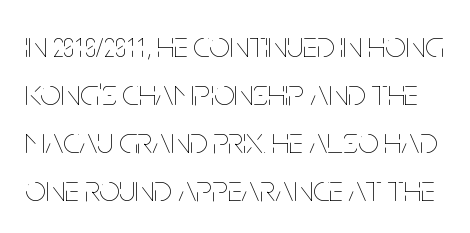
Stem width sits at or under what a default text font uses. Glance below the letters and you will spot only blank space. The horizontal fit of the characters is conventional and even. The font's upright variant was chosen for this text. These lines sit exactly where default settings would place them.
